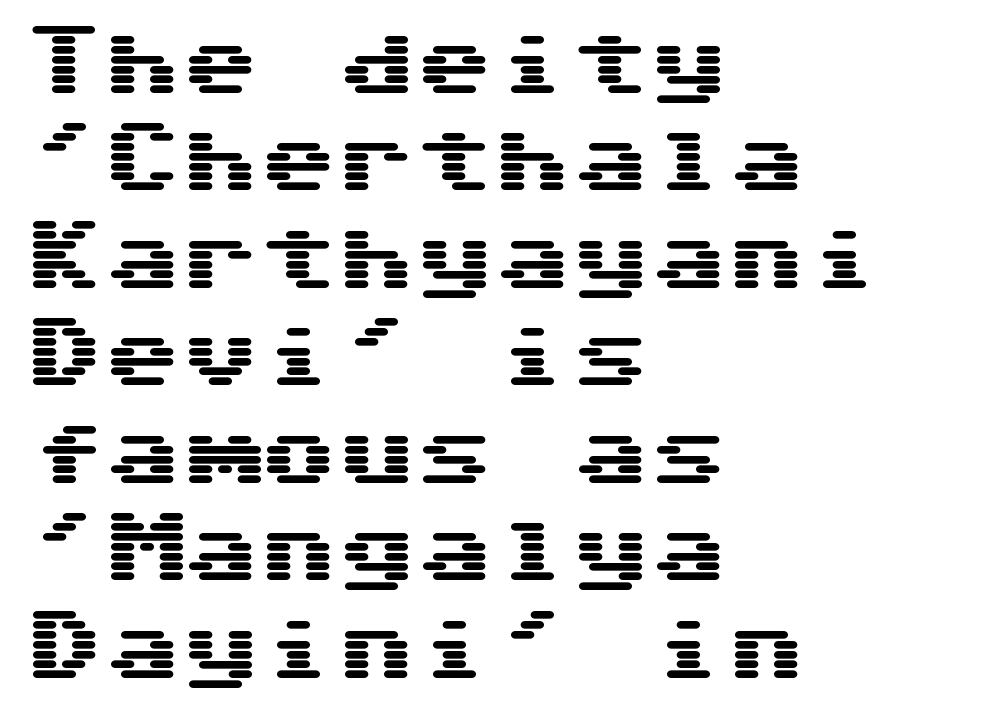
The type family on display is of the sans-serif kind. The face used here is rendered with its standard letterfit. Line beginnings align vertically; line endings do not. Check under the words: just untouched page. Leading matches the norm, producing a regular column.
